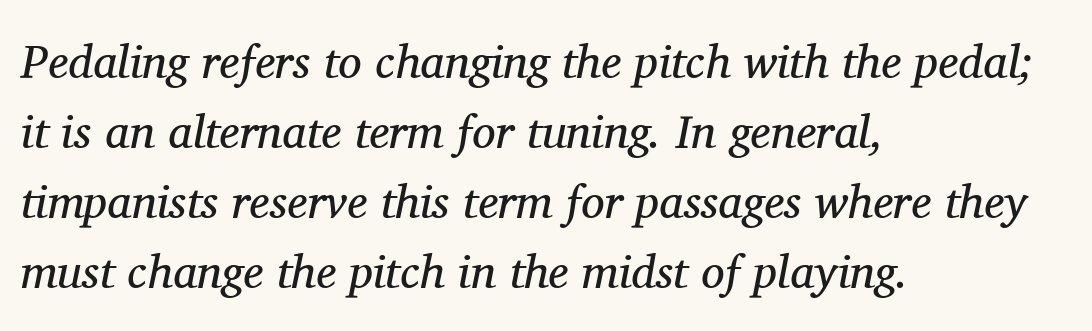
Summary of vertical rhythm: regular, with standard interline spacing. Do the characters align in a grid? No, the font is proportional. Horizontally, the lines are justified to the leading edge only. You could call the tracking neutral — neither tight nor loose.
